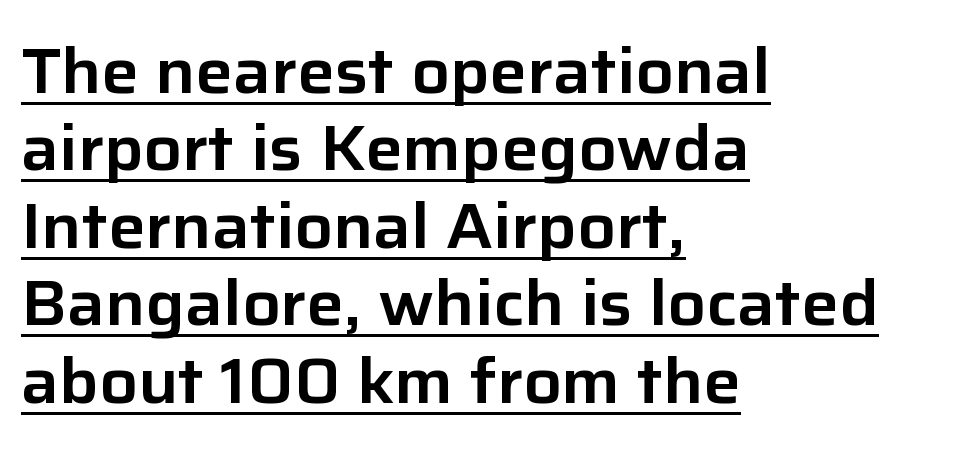
{"serif": "no", "italic": "no", "width": "normal", "stroke_contrast": "low", "x_height": "medium", "monospaced": "no", "underline": "yes", "align": "left", "line_spacing_ratio": 1.23, "letter_spacing": "normal", "letter_spacing_em": 0.0, "glyph_px": 63}
